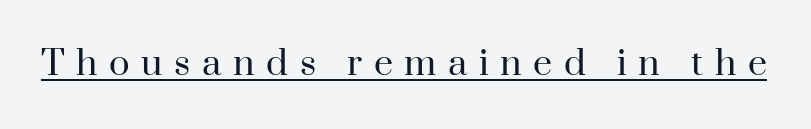
Q: Is the text bold? A: No.
Q: Is the text italic (slanted)? A: No, it is upright.
Q: Is the typeface a serif or a sans-serif typeface? A: Serif.
Q: Is the text underlined? A: Yes.
Q: Is the spacing between letters normal or unusually wide? A: Unusually wide.
Q: Width (condensed, normal, or wide)? A: Normal.
Q: Stroke contrast? A: High.
Q: x-height? A: Small.
Q: Monospaced? A: No.
